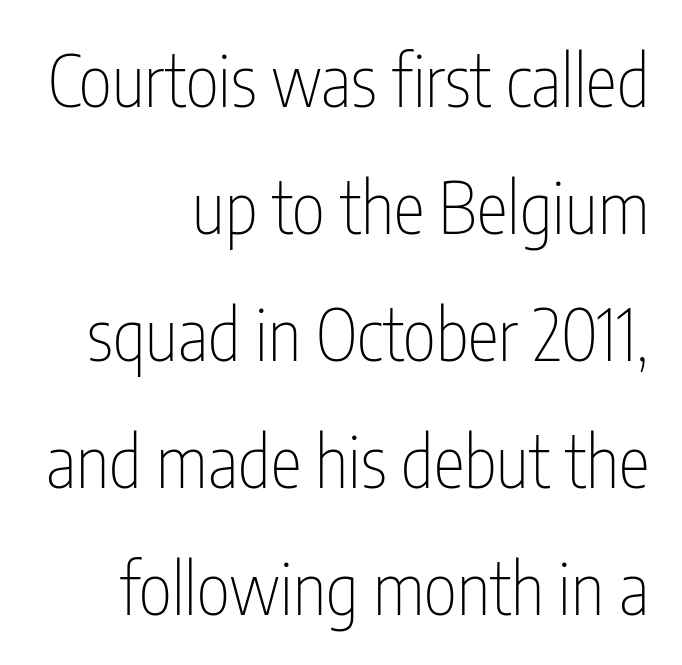
{"serif": "no", "italic": "no", "bold": "no", "weight": "thin", "width": "condensed", "stroke_contrast": "low", "x_height": "medium", "monospaced": "no", "underline": "no", "align": "right", "line_spacing_ratio": 1.79, "letter_spacing": "normal", "letter_spacing_em": 0.0, "glyph_px": 71}
